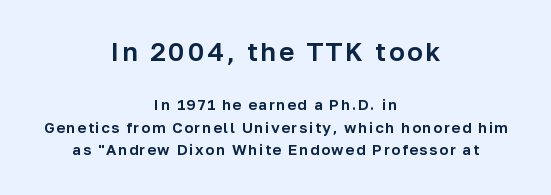
The image shows 26 px text type, upright; set centered, normal line spacing (1.51x), not underlined; the first (top) block is 1.73x larger.
